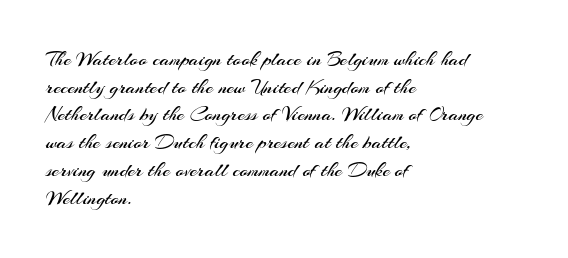
Leftover space on each line is placed entirely after the last word. Check the space under the baseline: it is left empty. This reads as an unemphasized weight, regular at the heaviest. Caption: standard tracking, unaltered.
